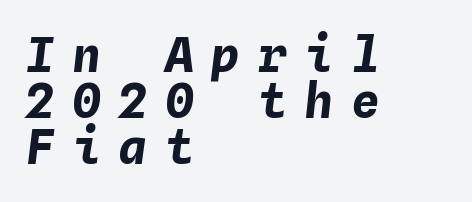
The image shows 48 px bold type, italic (leaning right), monospaced; set left-aligned, tight line spacing (0.96x), unusually wide letter spacing (+0.37 em), not underlined; low stroke contrast and a medium x-height.
